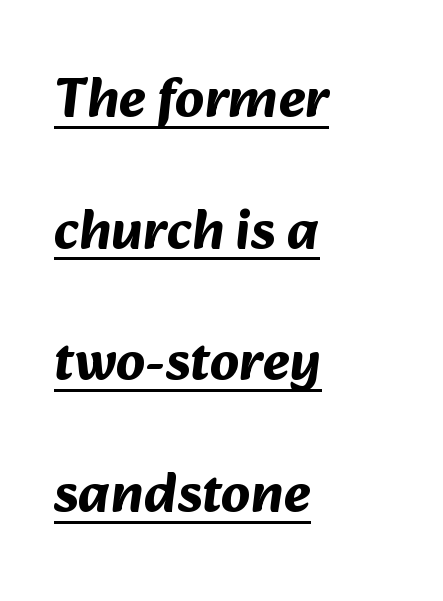
The image shows 57 px bold sans-serif type; set left-aligned, loose line spacing (2.31x), normal letter spacing, underlined; medium stroke contrast and a medium x-height.
